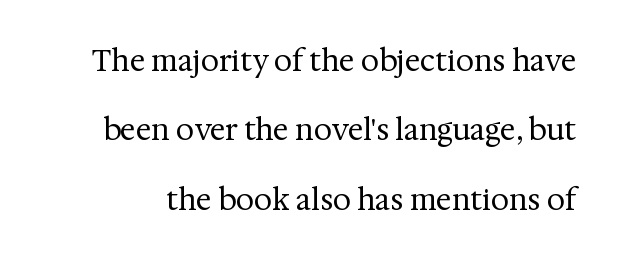
Q: Is the text bold? A: No.
Q: Is the text italic (slanted)? A: No, it is upright.
Q: Is the typeface a serif or a sans-serif typeface? A: Serif.
Q: Is the text underlined? A: No.
Q: Is the spacing between letters normal or unusually wide? A: Normal.
Q: Is the spacing between lines tight, normal or loose? A: Loose.
Q: Width (condensed, normal, or wide)? A: Normal.
Q: Stroke contrast? A: Medium.
Q: x-height? A: Medium.
Q: Monospaced? A: No.
